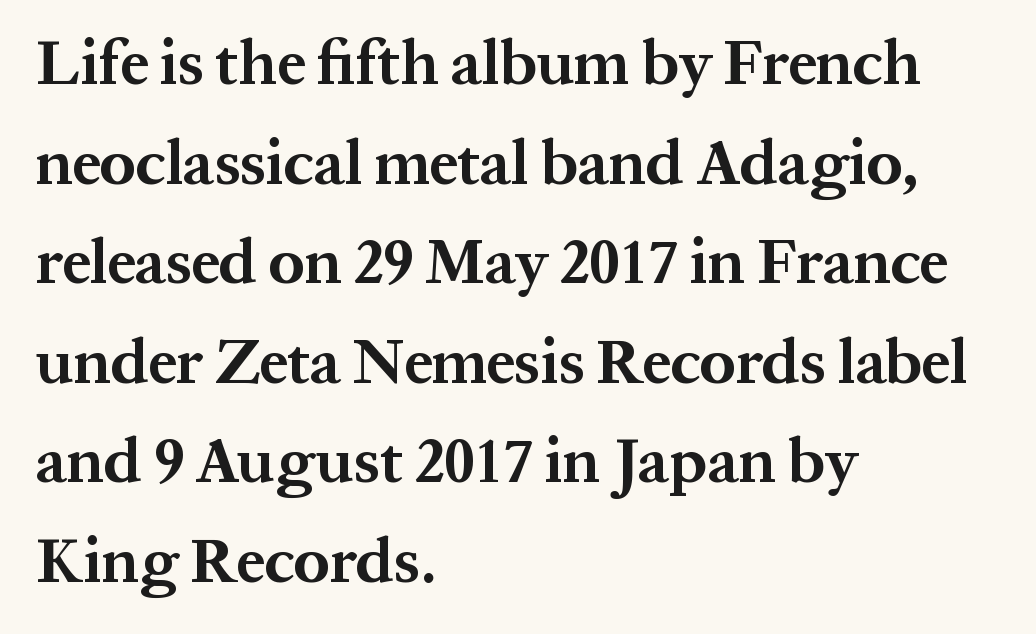
The image shows 63 px bold serif type, upright; set left-aligned, normal line spacing (1.58x), normal letter spacing, not underlined; medium stroke contrast and a medium x-height.
